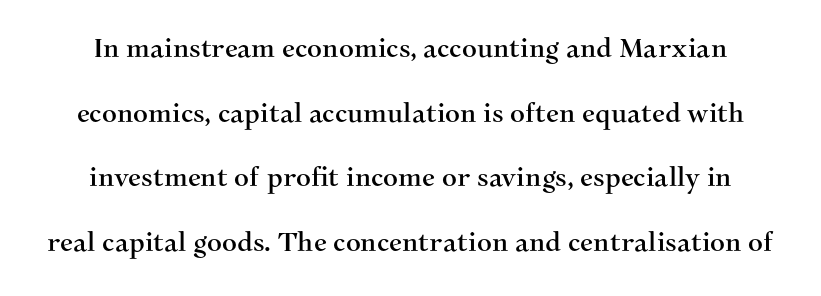
Observe the ordinary spacing: letters are neighbours, not strangers. Honestly, there is no underline to notice here at all. The passage shown stacks its lines with a broad gap. Italic: no, the glyphs are upright roman.
